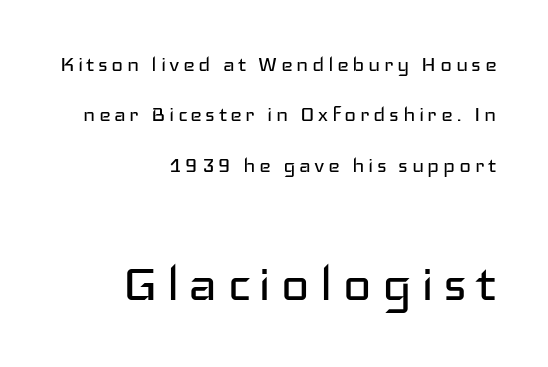
Proportional: the letters do not fall into vertical columns. The lettering holds an erect, upright posture throughout. The lower block of text is set noticeably larger than the block above it. Widely set lines give the paragraph a tall, airy silhouette.
